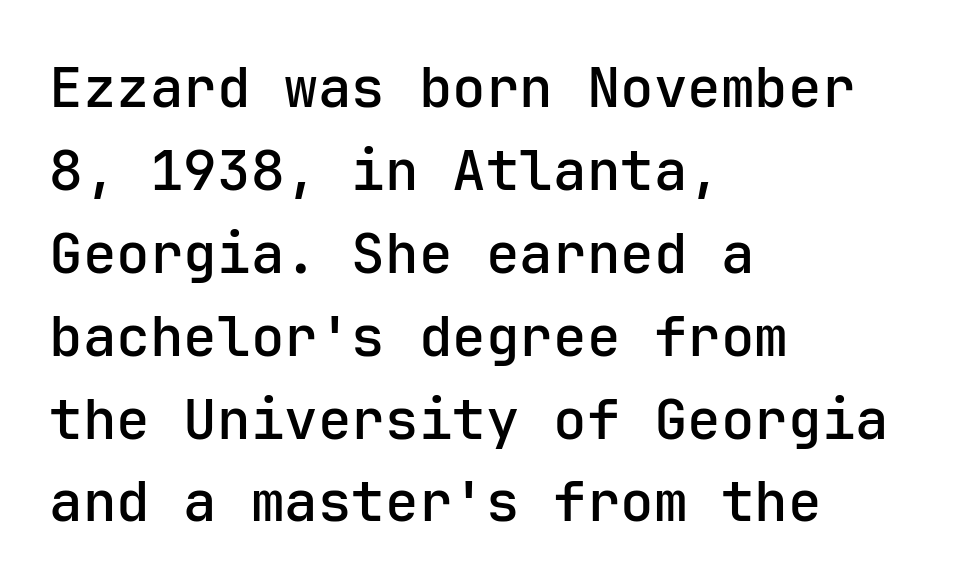
The image shows 56 px sans-serif type, upright, monospaced; set left-aligned, normal line spacing (1.48x), normal letter spacing, not underlined; low stroke contrast and a medium x-height.
